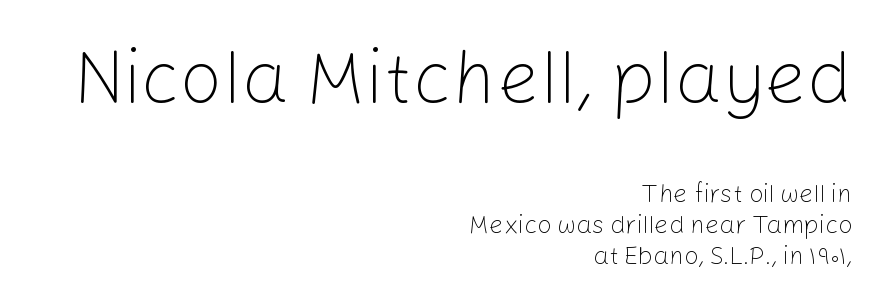
{"serif": "no", "italic": "no", "bold": "no", "weight": "light", "width": "normal", "stroke_contrast": "low", "x_height": "medium", "monospaced": "no", "underline": "no", "align": "right", "line_spacing": "normal", "line_spacing_ratio": 1.25, "letter_spacing": "normal", "letter_spacing_em": 0.0, "larger_block": "first", "size_ratio": 3.0, "glyph_px": 75}
